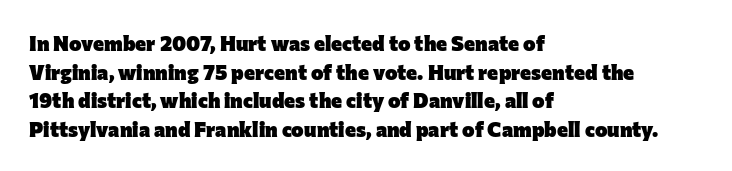
Q: Is the text bold? A: Yes.
Q: Is the text italic (slanted)? A: No, it is upright.
Q: Is the text underlined? A: No.
Q: How is the paragraph aligned? A: Left-aligned.
Q: Is the spacing between letters normal or unusually wide? A: Normal.
Q: Is the spacing between lines tight, normal or loose? A: Normal.
